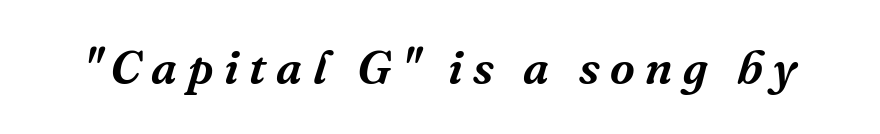
{"serif": "yes", "italic": "yes", "lean": "right", "slant_degrees": 16, "width": "normal", "stroke_contrast": "medium", "x_height": "medium", "monospaced": "no", "underline": "no", "letter_spacing": "wide", "letter_spacing_em": 0.22, "glyph_px": 48}
